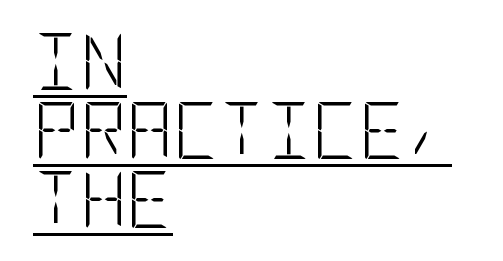
The image shows 57 px light, condensed sans-serif type, upright; set left-aligned, line spacing 1.21x, normal letter spacing, underlined; low stroke contrast and a large x-height.
